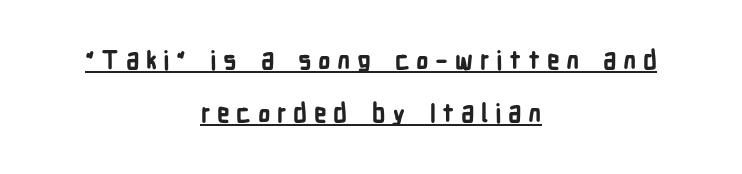
{"italic": "no", "bold": "yes", "underline": "yes", "align": "center", "line_spacing": "loose", "line_spacing_ratio": 2.11, "letter_spacing": "wide", "letter_spacing_em": 0.26, "glyph_px": 25}
